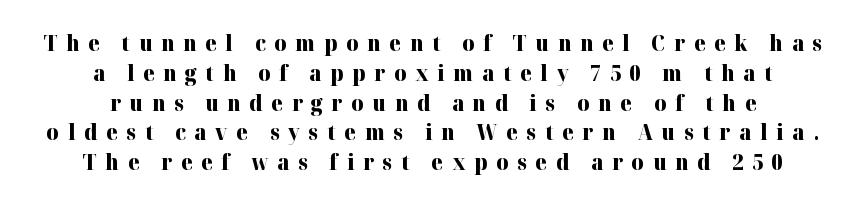
Q: Is the text bold? A: Yes.
Q: Is the text italic (slanted)? A: No, it is upright.
Q: Is the text underlined? A: No.
Q: How is the paragraph aligned? A: Centered.
Q: Is the spacing between letters normal or unusually wide? A: Unusually wide.
Q: Is the spacing between lines tight, normal or loose? A: Normal.
